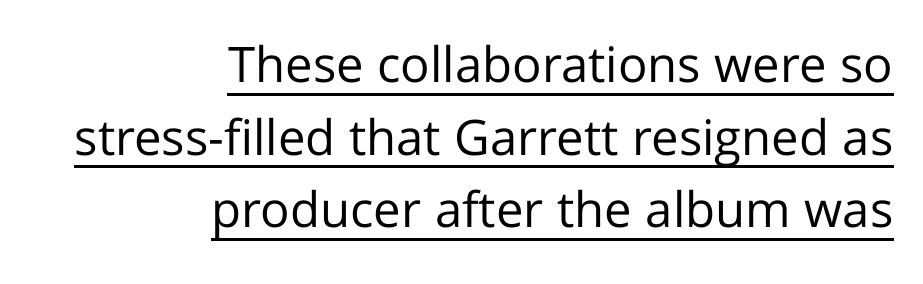
The image shows 49 px regular-weight sans-serif type, upright; set right-aligned, normal line spacing (1.48x), normal letter spacing, underlined; low stroke contrast and a medium x-height.
